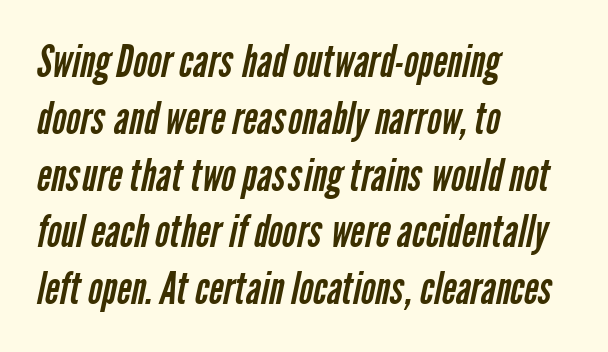
The image shows 44 px regular-weight, condensed sans-serif type; set left-aligned, normal line spacing (1.29x), normal letter spacing, not underlined; low stroke contrast and a medium x-height.
